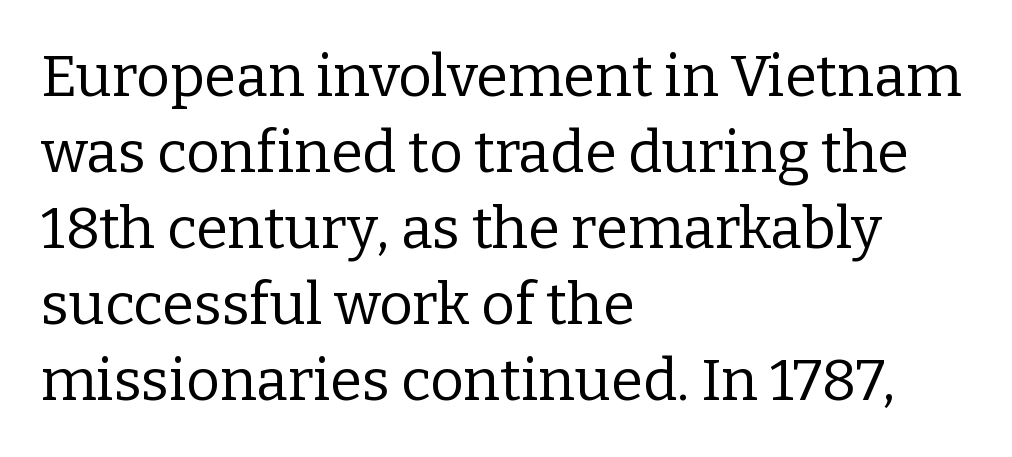
The image shows 58 px regular-weight serif type, upright; set left-aligned, normal line spacing (1.31x), normal letter spacing, not underlined; low stroke contrast and a medium x-height.
